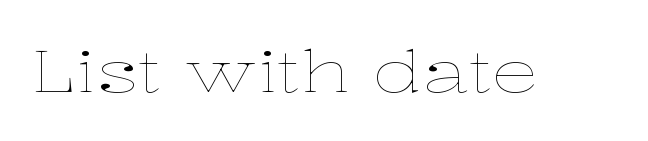
The image shows 58 px thin, wide type, upright; set normal letter spacing, not underlined; low stroke contrast and a medium x-height.
